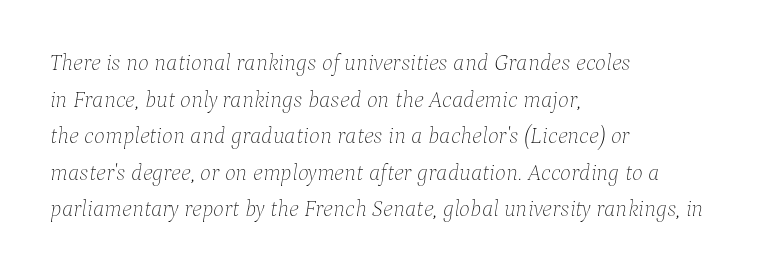
The image shows 23 px text type, italic (leaning right); set left-aligned, normal line spacing (1.59x), normal letter spacing, not underlined.
